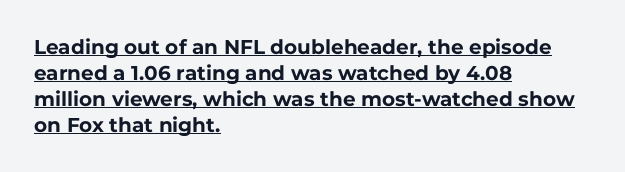
The image shows 20 px bold type, upright; set left-aligned, normal line spacing (1.3x), normal letter spacing, underlined.
